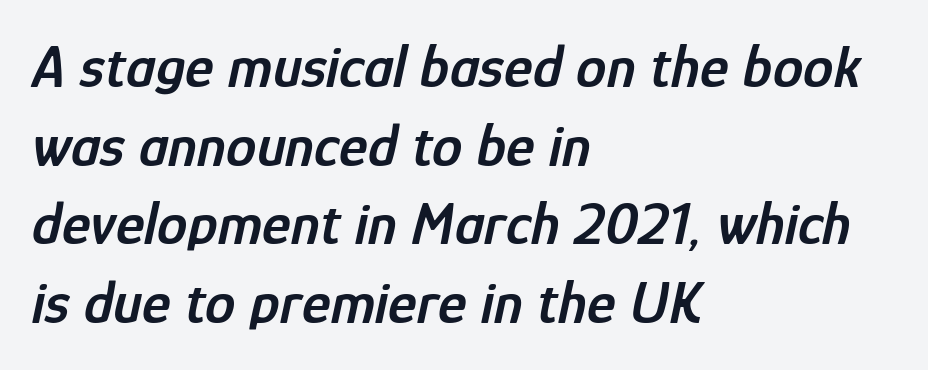
The passage shown is typed in a proportional face where columns would drift. It's the slanting kind of type. Caption: standard tracking, unaltered. Semibold letterforms, between regular and bold. The line-height multiplier appears to be the usual default. The words here are not underlined.
